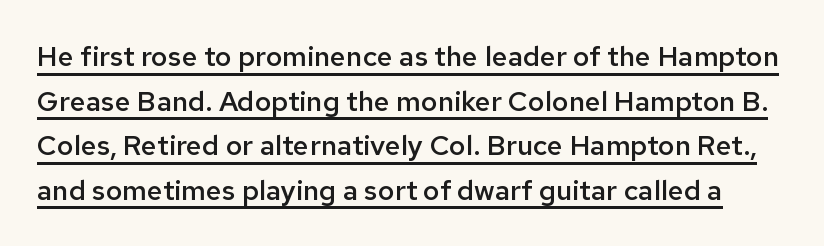
The image shows 28 px semibold sans-serif type, upright; set normal line spacing (1.59x), normal letter spacing, underlined; low stroke contrast and a medium x-height.
